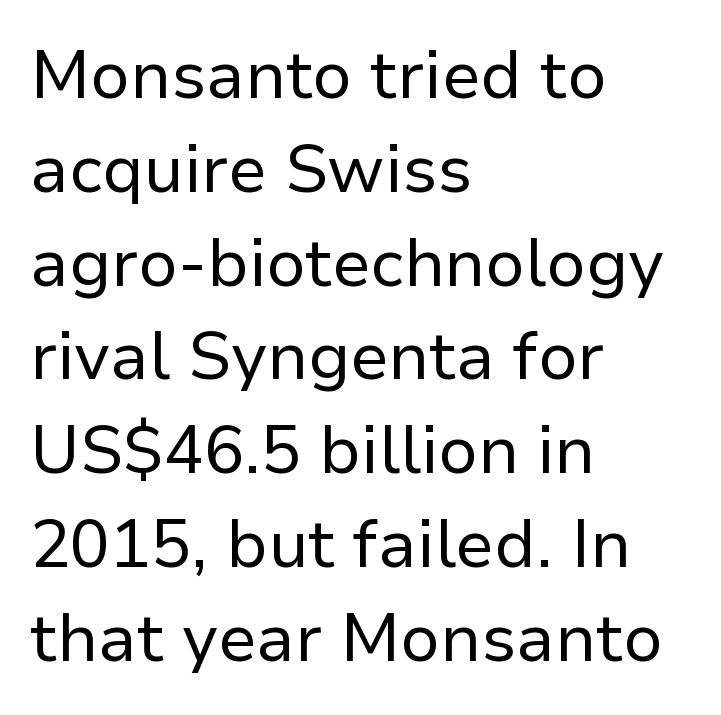
{"serif": "no", "italic": "no", "bold": "no", "weight": "regular", "width": "normal", "stroke_contrast": "low", "x_height": "medium", "monospaced": "no", "underline": "no", "align": "left", "line_spacing": "normal", "line_spacing_ratio": 1.4, "letter_spacing": "normal", "letter_spacing_em": 0.0, "glyph_px": 67}
